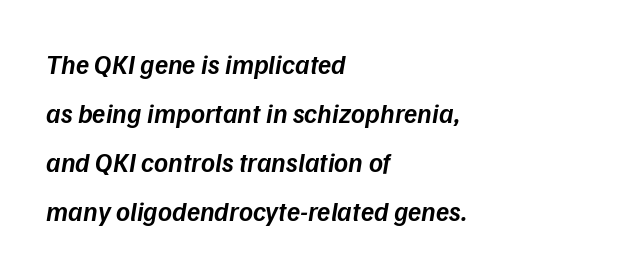
Q: Is the text bold? A: Semi-bold.
Q: Is the text italic (slanted)? A: Yes, it leans right by about 9 degrees.
Q: Is the text underlined? A: No.
Q: How is the paragraph aligned? A: Left-aligned.
Q: Is the spacing between letters normal or unusually wide? A: Normal.
